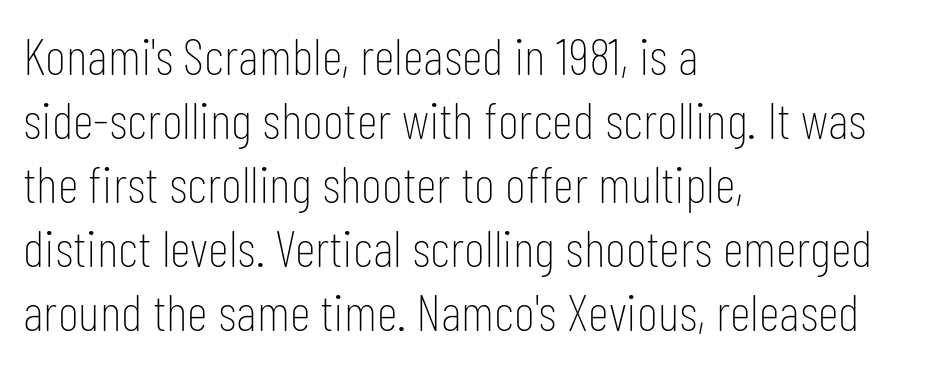
Here the designer chose a conventional face with non-uniform glyph widths. Glance below the letters and you will spot only blank space. Nothing sits at the stroke ends, so this counts as sans-serif. The weight tops out at a normal text grade. Words appear dense and cohesive because spacing is normal.
